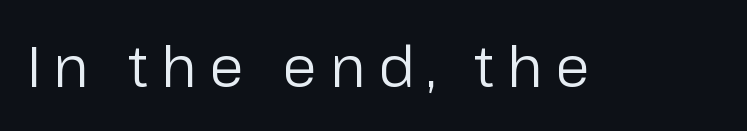
The face looks like a standard text weight, possibly lighter. The type sits square on the baseline with zero lean. Check where the strokes stop: nothing finishes them off — pure sans. Someone cranked the tracking dial way up on this one. Proportional: the letters do not fall into vertical columns.
